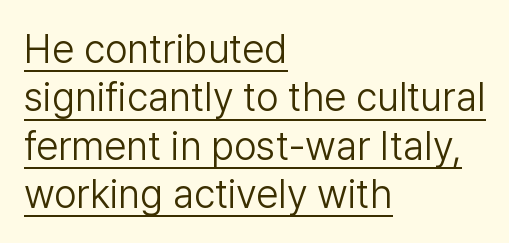
{"serif": "no", "italic": "no", "bold": "no", "weight": "light", "width": "normal", "stroke_contrast": "low", "x_height": "medium", "monospaced": "no", "underline": "yes", "align": "left", "line_spacing_ratio": 1.21, "letter_spacing": "normal", "letter_spacing_em": 0.0, "glyph_px": 40}
